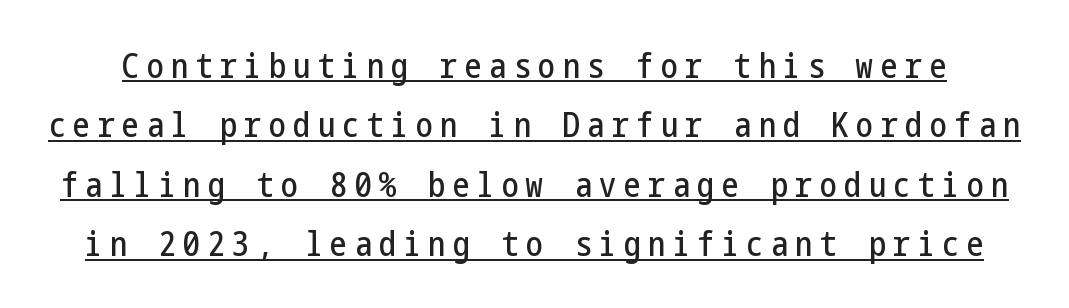
Look at the tracking — it's clearly loosened, letters drifting apart. The sample's only ornament is a line tracing under the words. The typography opts for an upright posture over an oblique one. Does the type have serifs? No, each stem ends abruptly.
